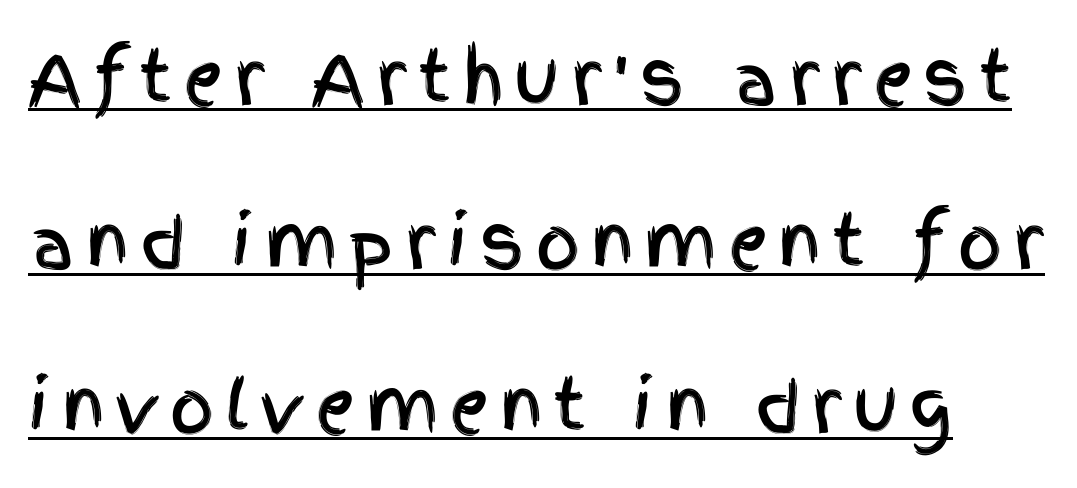
The image shows 69 px condensed sans-serif type, upright; set loose line spacing (2.38x), underlined; a large x-height.
